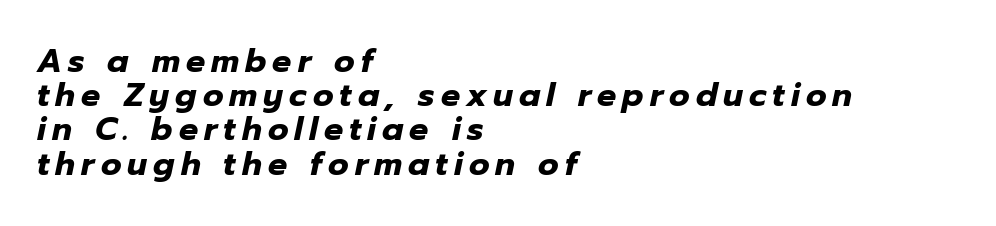
{"italic": "yes", "lean": "right", "slant_degrees": 12, "bold": "yes", "weight": "heavy", "width": "normal", "stroke_contrast": "low", "x_height": "medium", "monospaced": "no", "underline": "no", "align": "left", "line_spacing": "tight", "line_spacing_ratio": 1.07, "glyph_px": 32}
